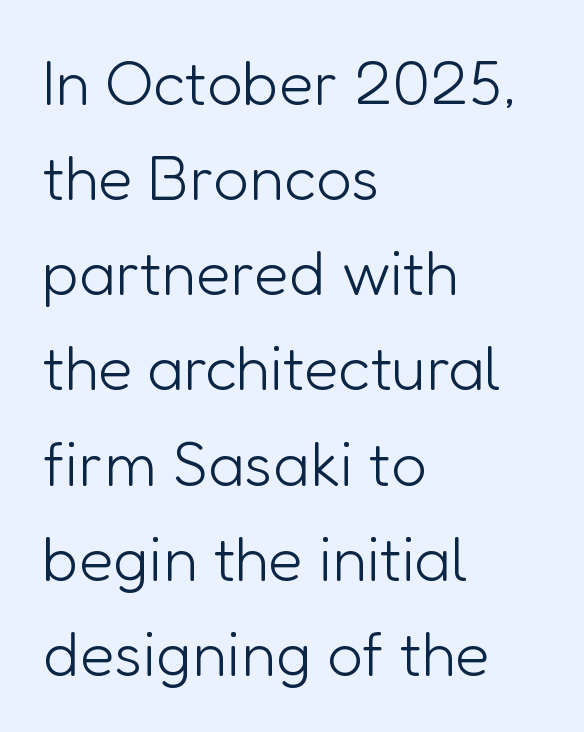
Look at the bottom of the vertical strokes: they stop flat, with no serifs. No heavy texture on the line: the type isn't bold. Italic? Not at all — the glyphs are vertical. Caption: standard tracking, unaltered. A classic flush-left, rag-right setting is used for this passage. Is this a fixed-width face? No — the glyphs have proportional, varying widths.
